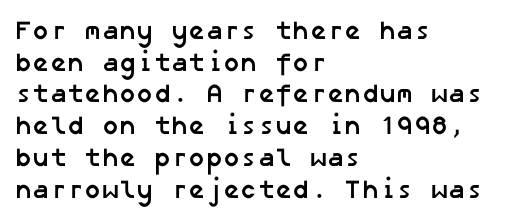
The image shows 26 px bold type; set left-aligned, line spacing 1.22x, normal letter spacing, not underlined.
